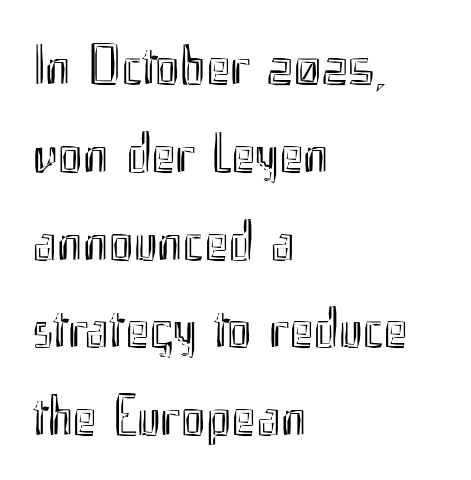
{"italic": "no", "width": "condensed", "x_height": "small", "monospaced": "no", "underline": "no", "align": "left", "line_spacing": "normal", "line_spacing_ratio": 1.54, "letter_spacing": "normal", "letter_spacing_em": 0.0, "glyph_px": 57}
